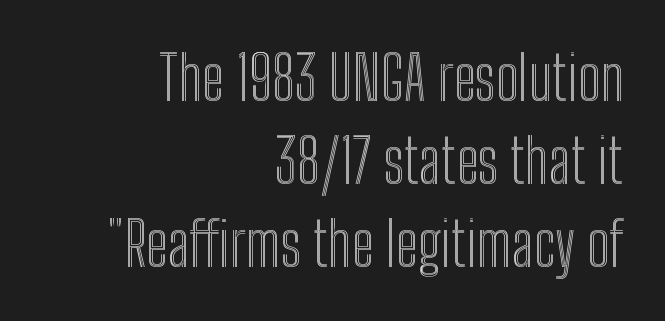
Q: Is the text italic (slanted)? A: No, it is upright.
Q: Is the text underlined? A: No.
Q: How is the paragraph aligned? A: Right-aligned.
Q: Is the spacing between letters normal or unusually wide? A: Normal.
Q: Is the spacing between lines tight, normal or loose? A: Normal.
Q: Width (condensed, normal, or wide)? A: Condensed.
Q: x-height? A: Medium.
Q: Monospaced? A: No.
